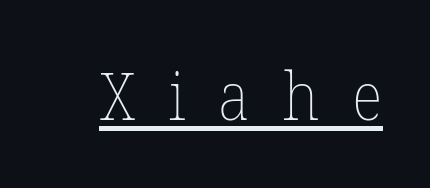
Q: Is the text bold? A: No.
Q: Is the text italic (slanted)? A: No, it is upright.
Q: Is the text underlined? A: Yes.
Q: Is the spacing between letters normal or unusually wide? A: Unusually wide.
Q: Width (condensed, normal, or wide)? A: Normal.
Q: Stroke contrast? A: Low.
Q: x-height? A: Medium.
Q: Monospaced? A: No.
